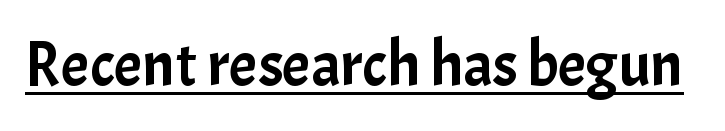
{"serif": "no", "italic": "no", "width": "normal", "stroke_contrast": "low", "x_height": "medium", "monospaced": "no", "underline": "yes", "letter_spacing": "normal", "letter_spacing_em": 0.0, "glyph_px": 63}
